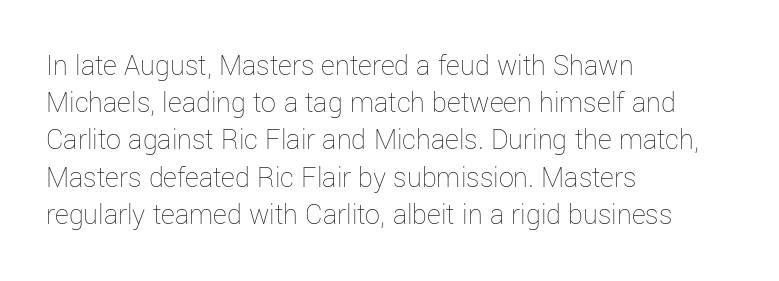
The image shows 30 px thin type, upright; set left-aligned, line spacing 1.24x, normal letter spacing, not underlined; low stroke contrast and a medium x-height.
